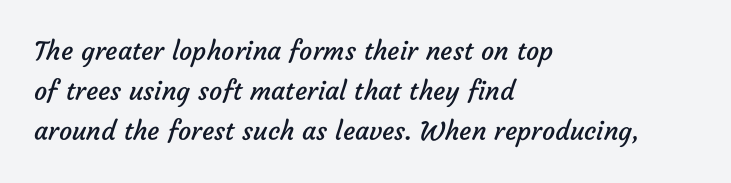
{"bold": "no", "underline": "no", "align": "left", "line_spacing": "normal", "line_spacing_ratio": 1.54, "letter_spacing": "normal", "letter_spacing_em": 0.0, "glyph_px": 26}
